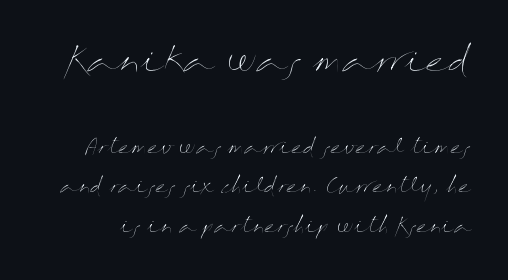
The image shows 34 px thin, wide type; set loose line spacing (2.06x), normal letter spacing, not underlined; the first (top) block is 1.79x larger; medium stroke contrast and a medium x-height.
